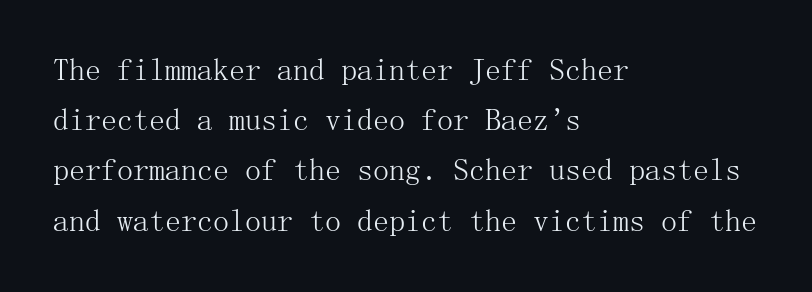
Is there much room between lines? A standard amount, neither cramped nor airy. Vertical strokes here are truly vertical. The passage shown has conventional tracking throughout. Nothing heavy about these letters — not bold at all. Notice how the passage keeps a crisp vertical edge on the left only.
